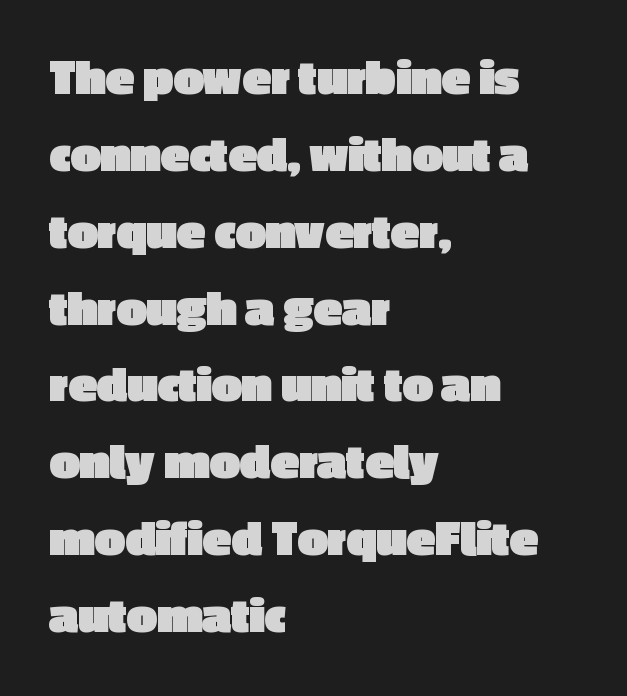
{"serif": "no", "italic": "no", "bold": "yes", "weight": "heavy", "width": "normal", "x_height": "medium", "monospaced": "no", "underline": "no", "align": "left", "line_spacing": "normal", "line_spacing_ratio": 1.45, "letter_spacing": "normal", "letter_spacing_em": 0.0, "glyph_px": 53}
